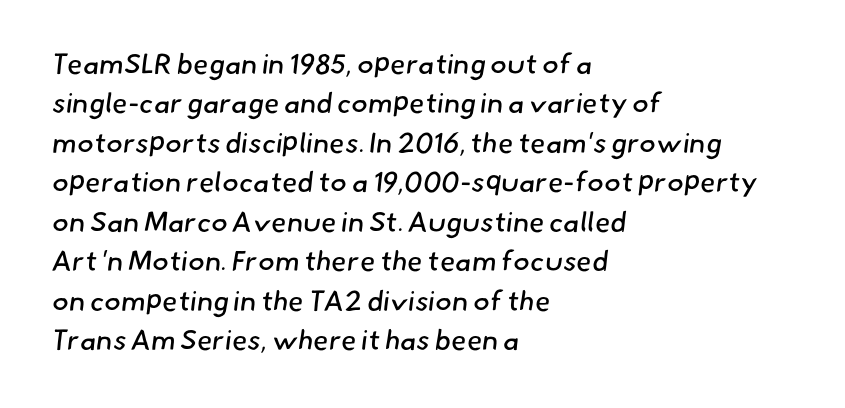
{"serif": "no", "bold": "no", "weight": "regular", "width": "normal", "stroke_contrast": "low", "x_height": "small", "monospaced": "no", "underline": "no", "align": "left", "line_spacing": "normal", "line_spacing_ratio": 1.41, "letter_spacing": "normal", "letter_spacing_em": 0.0, "glyph_px": 28}
